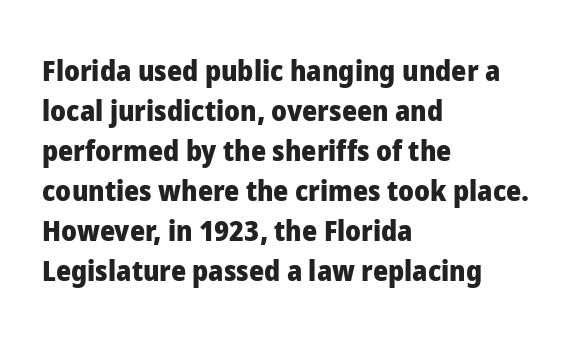
The image shows 29 px heavy sans-serif type, upright; set left-aligned, normal line spacing (1.38x), normal letter spacing, not underlined; low stroke contrast and a medium x-height.
